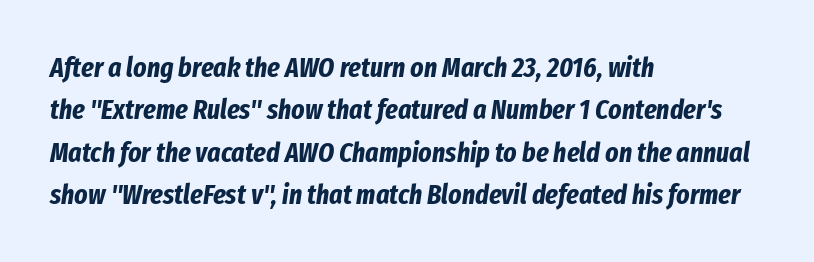
The lettering tilts uniformly, giving the passage an italic look. The strokes are fattened all the way to bold. The rendering uses natural spacing where letterforms have individual widths. Line starts are locked; line ends wander. Tracking here is standard; glyphs follow each other at the usual distance.
